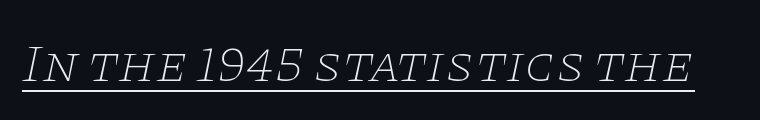
The image shows 53 px thin, wide serif type, italic (leaning right); set normal letter spacing, underlined; low stroke contrast and a large x-height.
